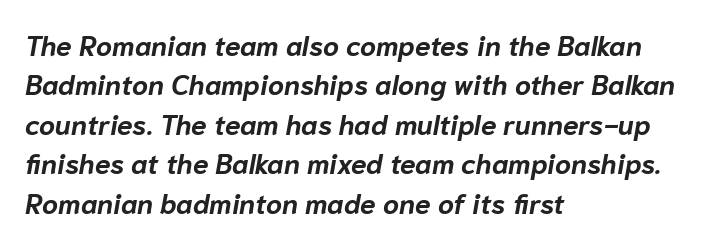
Glance below the letters and you will spot only blank space. Caption: standard tracking, unaltered. I'd describe the lettering as bold — thick and assertive. Does the copy run flush right? No — it runs flush left. Slant detected: the letters are inclined. Is this a fixed-width face? No — the glyphs have proportional, varying widths.
